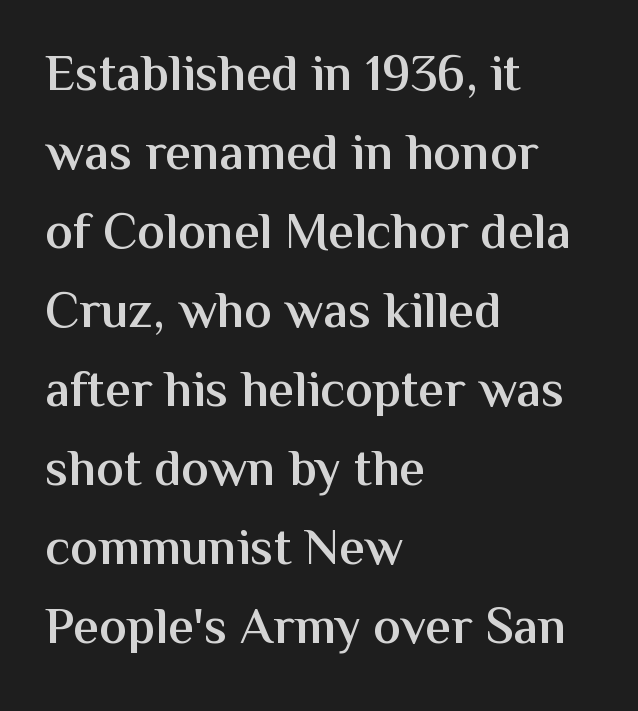
These lines sit exactly where default settings would place them. The typesetting leans somewhat heavy: a semibold. The area under the type is left untouched. Spacing between characters is what you'd get straight out of the box. Looks like regular typesetting: each glyph gets only the width it needs.
